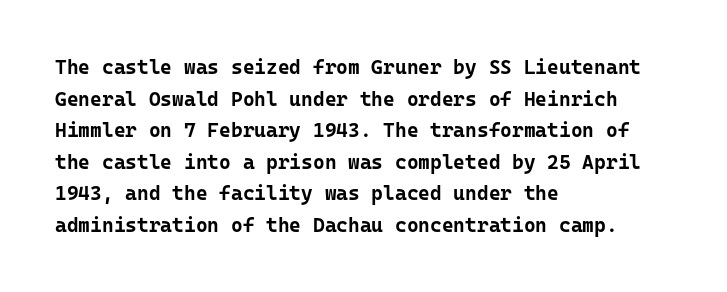
The image shows 20 px bold type, upright; set left-aligned, normal line spacing (1.58x), normal letter spacing, not underlined.
